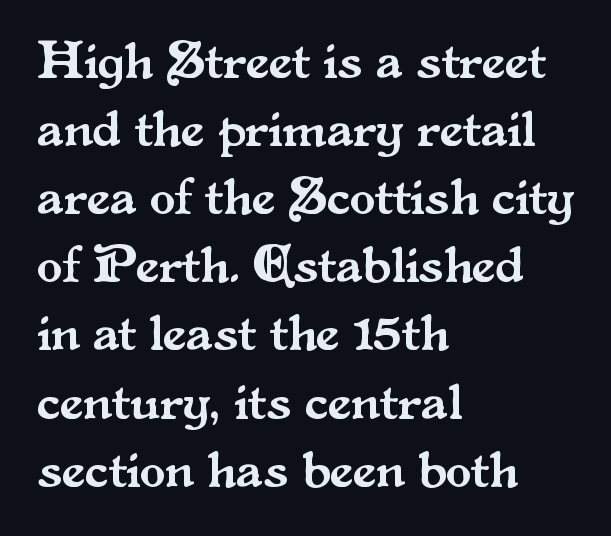
Layout note: lines flush left. Note the varied advance widths — an 'i' is clearly narrower than an 'm'. Lines of text with bare space underneath. Between one letter and the next there's only the usual sliver of space.
